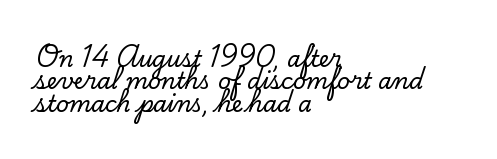
The image shows 22 px text type; set left-aligned, tight line spacing (1.02x), normal letter spacing, not underlined.
